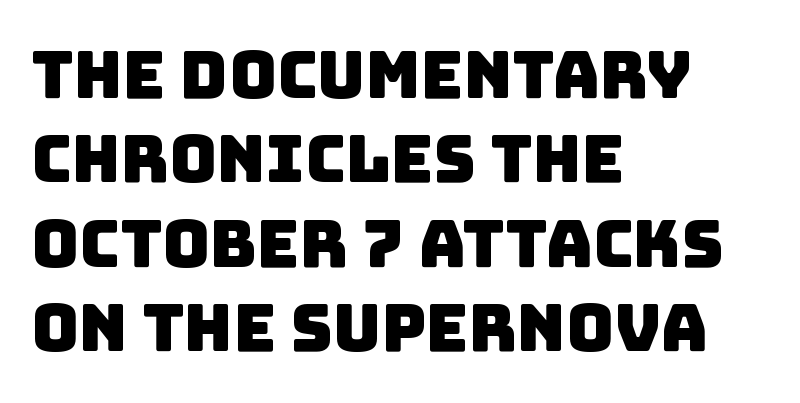
The image shows 65 px sans-serif type; set left-aligned, normal line spacing (1.3x), normal letter spacing, not underlined; low stroke contrast and a large x-height.
